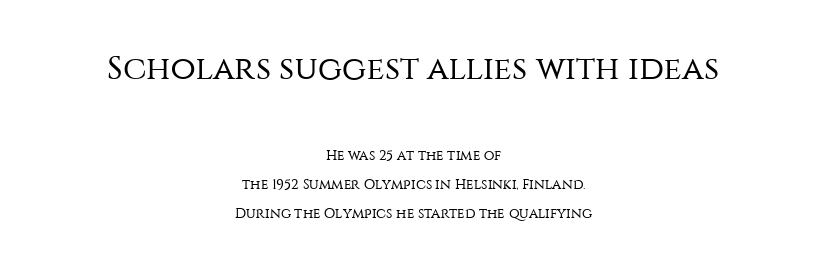
{"serif": "no", "italic": "no", "bold": "no", "weight": "regular", "width": "normal", "stroke_contrast": "medium", "x_height": "large", "monospaced": "no", "underline": "no", "align": "center", "line_spacing": "loose", "line_spacing_ratio": 2.1, "letter_spacing": "normal", "letter_spacing_em": 0.0, "larger_block": "first", "size_ratio": 2.36, "glyph_px": 33}
